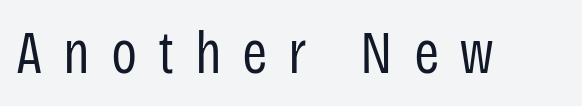
{"serif": "no", "italic": "no", "bold": "no", "weight": "regular", "width": "condensed", "stroke_contrast": "low", "x_height": "large", "monospaced": "no", "underline": "no", "letter_spacing": "wide", "letter_spacing_em": 0.34, "glyph_px": 61}
